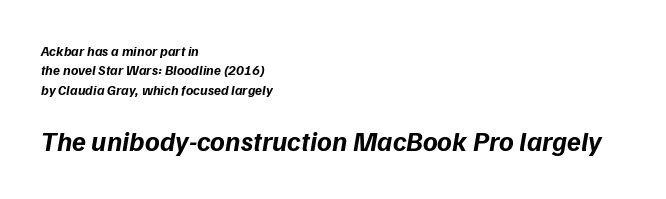
The image shows 28 px bold type, italic (leaning right); set left-aligned, normal line spacing (1.39x), normal letter spacing, not underlined; the second (bottom) block is 2.0x larger; low stroke contrast and a medium x-height.
